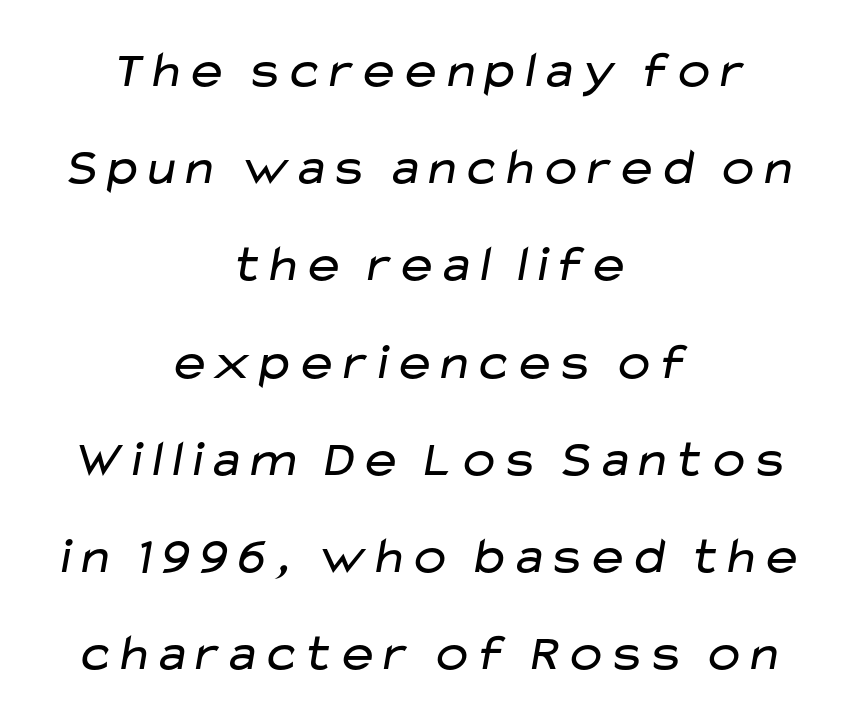
Observe the absence of serifs on each vertical stroke in this sample. The rag falls on both sides of this text block equally. The baseline area is clear. Nothing unusual about the tracking: characters are spaced as the font intends.
